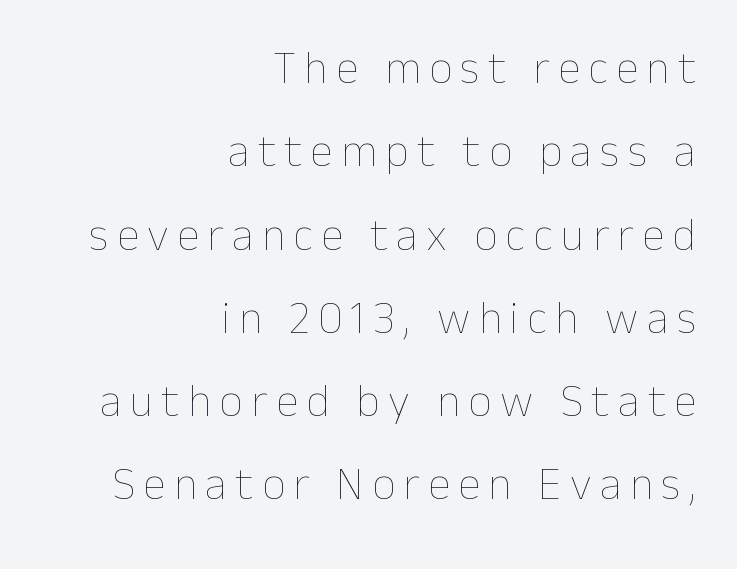
The image shows 46 px thin type, upright; set right-aligned, line spacing 1.81x, not underlined; low stroke contrast and a medium x-height.
